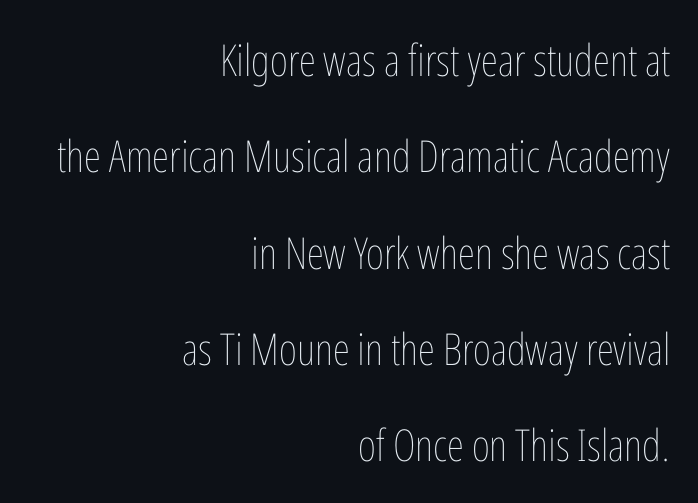
Q: Is the text bold? A: No.
Q: Is the text italic (slanted)? A: No, it is upright.
Q: Is the text underlined? A: No.
Q: How is the paragraph aligned? A: Right-aligned.
Q: Is the spacing between letters normal or unusually wide? A: Normal.
Q: Is the spacing between lines tight, normal or loose? A: Loose.
Q: Width (condensed, normal, or wide)? A: Condensed.
Q: Stroke contrast? A: Low.
Q: x-height? A: Medium.
Q: Monospaced? A: No.
